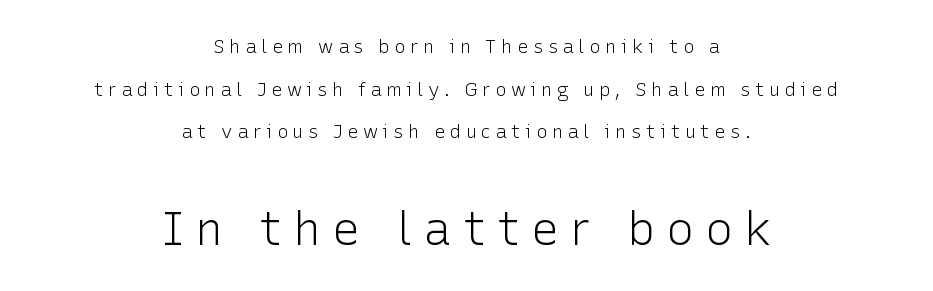
{"serif": "no", "italic": "no", "bold": "no", "weight": "light", "width": "normal", "stroke_contrast": "low", "x_height": "medium", "monospaced": "no", "underline": "no", "align": "center", "line_spacing": "loose", "line_spacing_ratio": 2.25, "letter_spacing": "wide", "letter_spacing_em": 0.23, "larger_block": "second", "size_ratio": 2.47, "glyph_px": 47}
